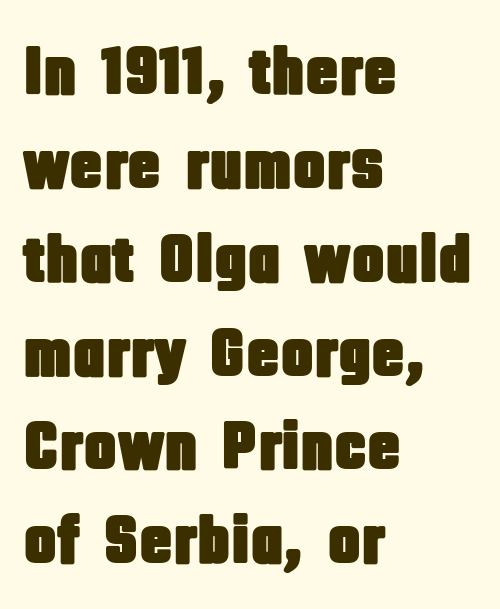
{"serif": "no", "italic": "no", "width": "condensed", "stroke_contrast": "low", "x_height": "large", "monospaced": "no", "underline": "no", "align": "left", "line_spacing": "normal", "line_spacing_ratio": 1.36, "letter_spacing": "normal", "letter_spacing_em": 0.0, "glyph_px": 69}
